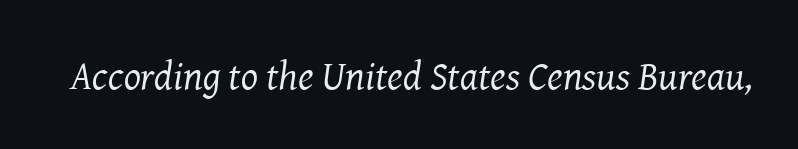
{"serif": "yes", "italic": "yes", "lean": "right", "slant_degrees": 8, "bold": "no", "weight": "regular", "width": "normal", "stroke_contrast": "medium", "x_height": "medium", "monospaced": "no", "underline": "no", "letter_spacing": "normal", "letter_spacing_em": 0.0, "glyph_px": 40}
